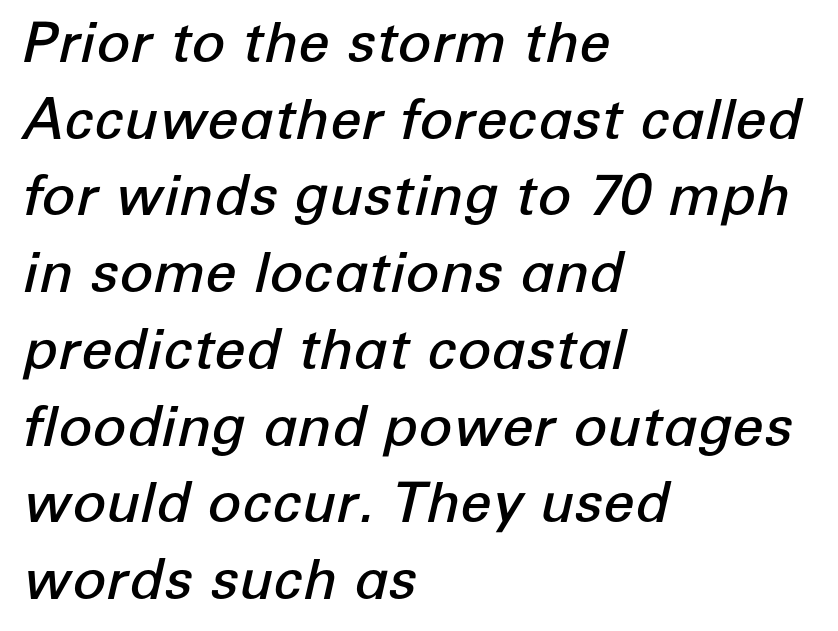
{"italic": "yes", "lean": "right", "slant_degrees": 12, "bold": "semi", "weight": "semibold", "width": "normal", "stroke_contrast": "low", "x_height": "medium", "monospaced": "no", "underline": "no", "align": "left", "line_spacing": "normal", "line_spacing_ratio": 1.37, "letter_spacing": "normal", "letter_spacing_em": 0.0, "glyph_px": 56}
